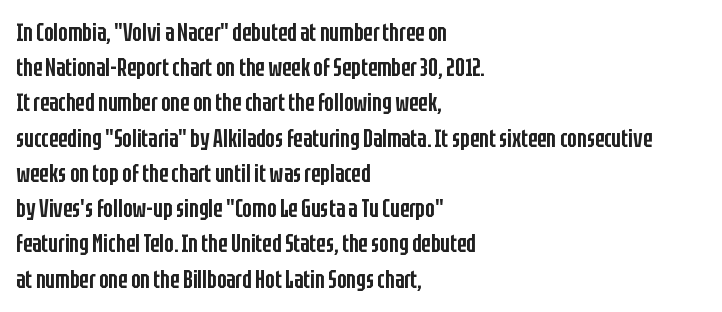
{"italic": "no", "bold": "semi", "underline": "no", "align": "left", "line_spacing": "normal", "line_spacing_ratio": 1.41, "letter_spacing": "normal", "letter_spacing_em": 0.0, "glyph_px": 25}
